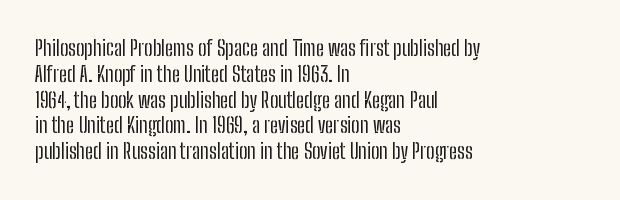
Q: Is the text bold? A: No.
Q: Is the text italic (slanted)? A: No, it is upright.
Q: Is the text underlined? A: No.
Q: How is the paragraph aligned? A: Left-aligned.
Q: Is the spacing between letters normal or unusually wide? A: Normal.
